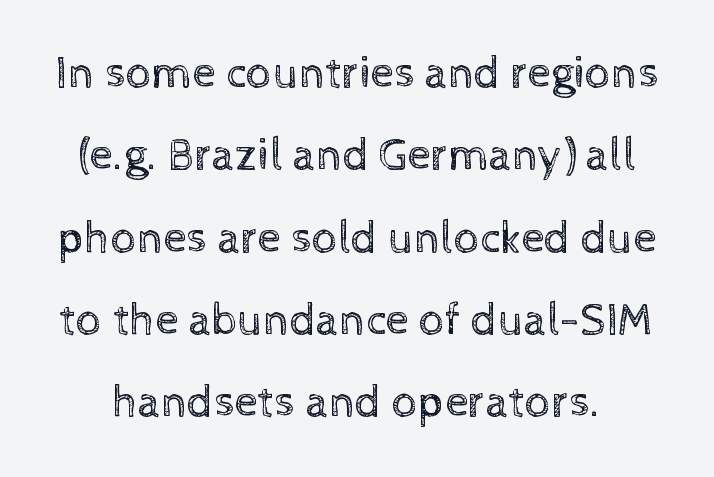
Q: Is the text bold? A: No.
Q: Is the text italic (slanted)? A: No, it is upright.
Q: Is the text underlined? A: No.
Q: Is the spacing between letters normal or unusually wide? A: Normal.
Q: Width (condensed, normal, or wide)? A: Normal.
Q: x-height? A: Medium.
Q: Monospaced? A: No.
